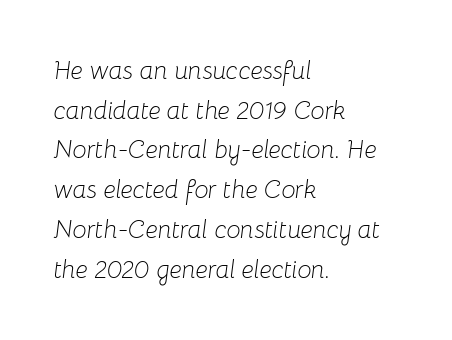
The image shows 25 px text type, italic (leaning right); set left-aligned, normal line spacing (1.59x), normal letter spacing, not underlined.
